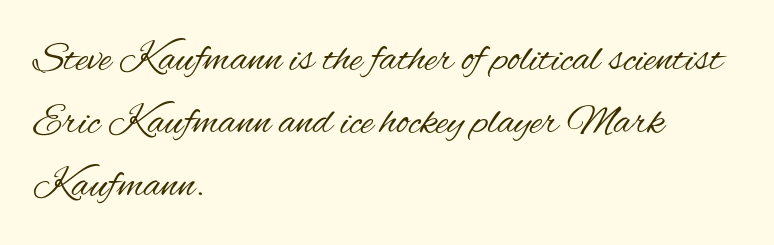
The image shows 42 px regular-weight, condensed sans-serif type; set left-aligned, normal line spacing (1.5x), normal letter spacing, not underlined; medium stroke contrast and a small x-height.
